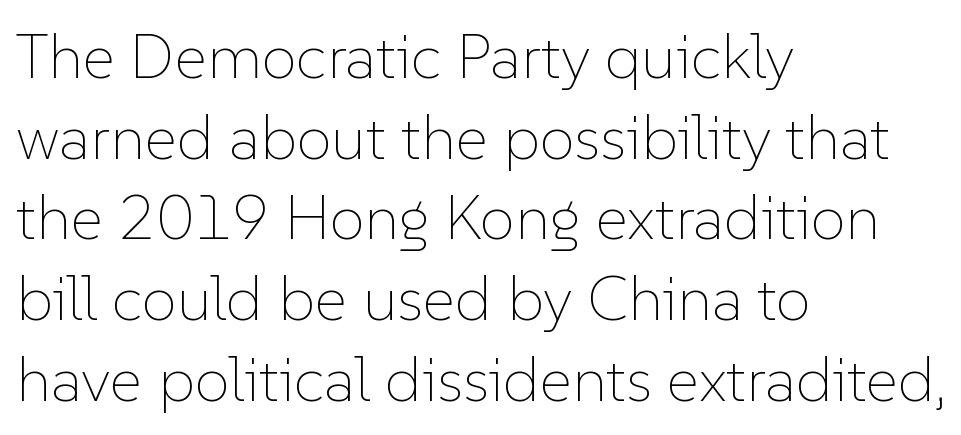
Q: Is the text bold? A: No.
Q: Is the text italic (slanted)? A: No, it is upright.
Q: Is the text underlined? A: No.
Q: How is the paragraph aligned? A: Left-aligned.
Q: Is the spacing between letters normal or unusually wide? A: Normal.
Q: Is the spacing between lines tight, normal or loose? A: Normal.
Q: Width (condensed, normal, or wide)? A: Normal.
Q: Stroke contrast? A: Low.
Q: x-height? A: Medium.
Q: Monospaced? A: No.
